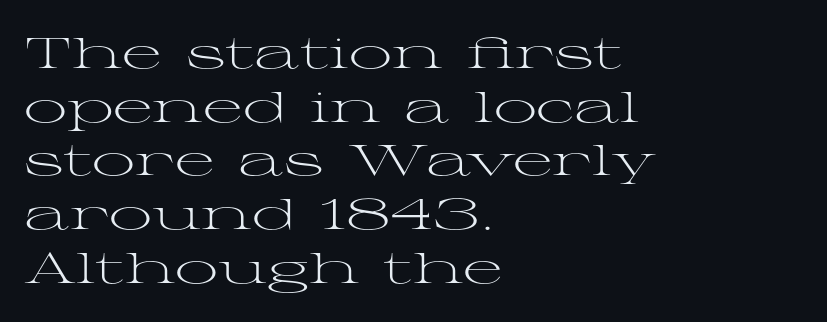
Q: Is the text bold? A: No.
Q: Is the text italic (slanted)? A: No, it is upright.
Q: Is the typeface a serif or a sans-serif typeface? A: Serif.
Q: Is the text underlined? A: No.
Q: How is the paragraph aligned? A: Left-aligned.
Q: Is the spacing between letters normal or unusually wide? A: Normal.
Q: Is the spacing between lines tight, normal or loose? A: Normal.
Q: Width (condensed, normal, or wide)? A: Wide.
Q: Stroke contrast? A: Medium.
Q: x-height? A: Medium.
Q: Monospaced? A: No.
